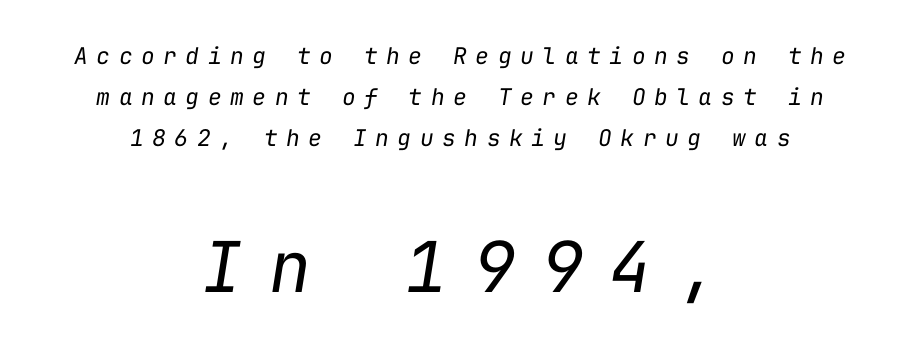
The image shows 70 px regular-weight type, italic (leaning right), monospaced; set centered, line spacing 1.79x, unusually wide letter spacing (+0.37 em), not underlined; the second (bottom) block is 3.04x larger; low stroke contrast and a medium x-height.
